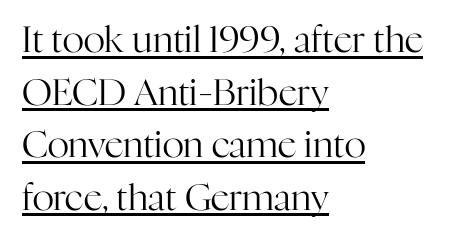
The image shows 37 px regular-weight serif type, upright; set left-aligned, normal line spacing (1.42x), normal letter spacing, underlined; high stroke contrast and a medium x-height.
